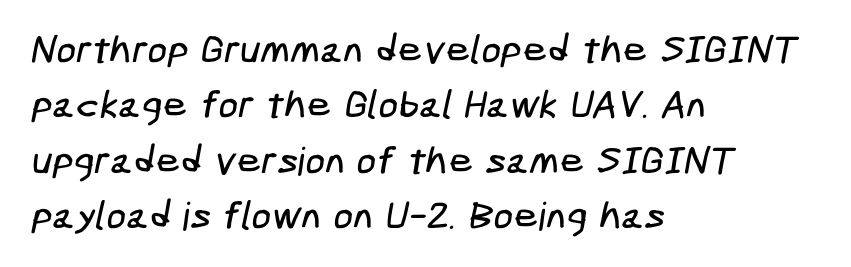
Every row of glyphs begins at an identical x-position on the left. The words here are not underlined. Is the letter spacing exaggerated? No — it looks like the ordinary default. This sample keeps an unexceptional amount of space between lines. In terms of letterform style, serifs are entirely absent.
